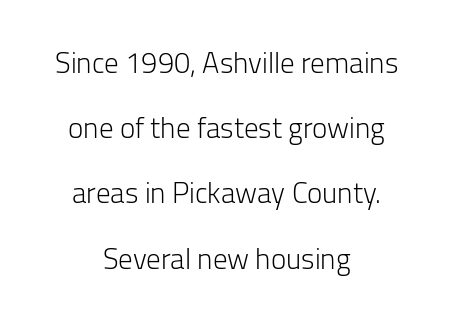
If you drew a line through each stem, it would be perfectly vertical. Do the characters align in a grid? No, the font is proportional. The string is rendered with underlining switched off. This sample is center-justified, so both line endings float freely. Characters follow at the spacing the type designer built in. Classification — sans serif.
